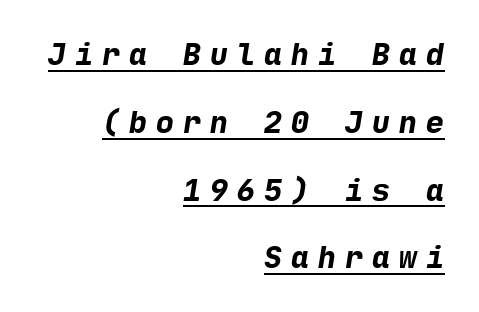
The image shows 30 px bold sans-serif type; set right-aligned, loose line spacing (2.26x), unusually wide letter spacing (+0.3 em), underlined; low stroke contrast and a medium x-height.
